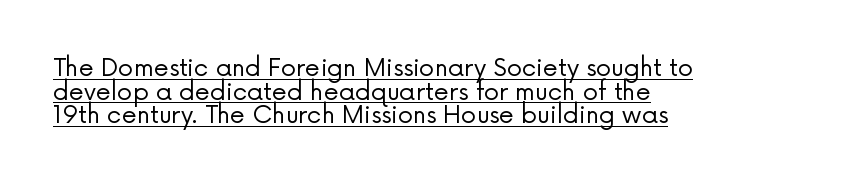
{"italic": "no", "bold": "no", "underline": "yes", "align": "left", "line_spacing": "tight", "line_spacing_ratio": 0.98, "letter_spacing": "normal", "letter_spacing_em": 0.0, "glyph_px": 24}
